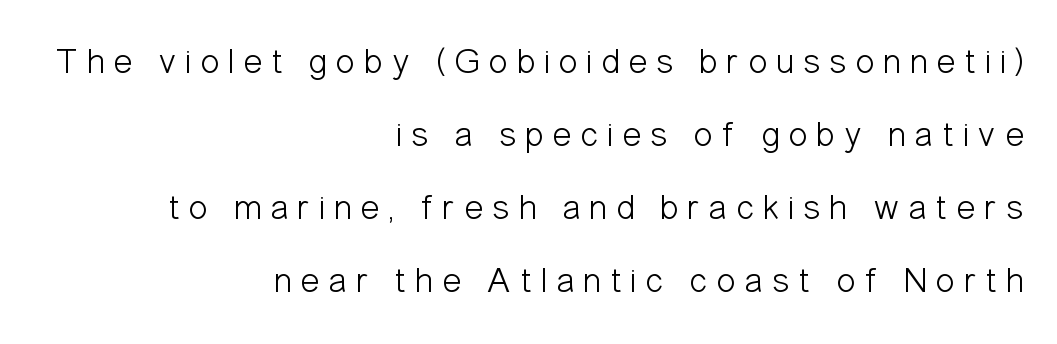
Q: Is the text bold? A: No.
Q: Is the text italic (slanted)? A: No, it is upright.
Q: Is the typeface a serif or a sans-serif typeface? A: Sans-serif.
Q: Is the text underlined? A: No.
Q: How is the paragraph aligned? A: Right-aligned.
Q: Is the spacing between letters normal or unusually wide? A: Unusually wide.
Q: Is the spacing between lines tight, normal or loose? A: Loose.
Q: Width (condensed, normal, or wide)? A: Condensed.
Q: Stroke contrast? A: Low.
Q: x-height? A: Medium.
Q: Monospaced? A: No.
